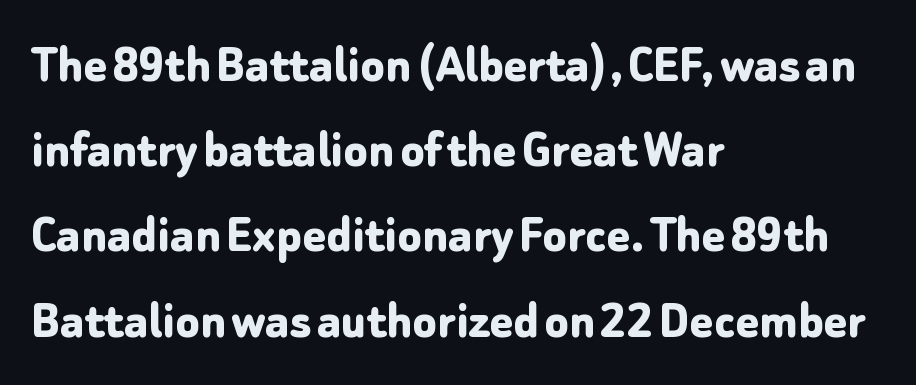
Q: Is the text bold? A: Yes.
Q: Is the text italic (slanted)? A: No, it is upright.
Q: Is the typeface a serif or a sans-serif typeface? A: Sans-serif.
Q: Is the text underlined? A: No.
Q: How is the paragraph aligned? A: Left-aligned.
Q: Is the spacing between letters normal or unusually wide? A: Normal.
Q: Is the spacing between lines tight, normal or loose? A: Normal.
Q: Width (condensed, normal, or wide)? A: Normal.
Q: Stroke contrast? A: Low.
Q: x-height? A: Medium.
Q: Monospaced? A: No.
